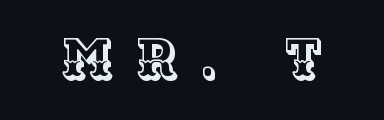
The image shows 57 px text type, upright; set unusually wide letter spacing (+0.39 em), not underlined; a large x-height.
